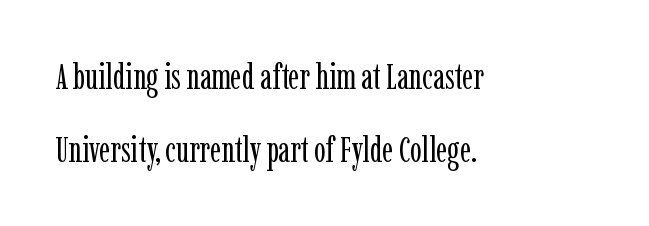
Horizontally, the lines are justified to the leading edge only. Designer's note — italics off, roman on. Spacing verdict: proportional, widths tailored to each character. Weight class: somewhere from thin through regular. Honestly, the rows look like they've been pulled way apart. The space beneath each line is pristine and unruled.
